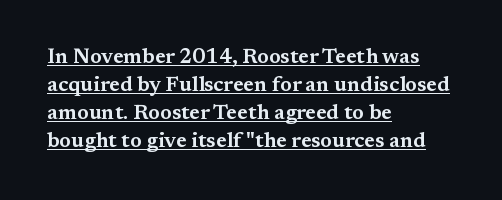
The image shows 21 px text type, upright; set left-aligned, normal line spacing (1.33x), normal letter spacing, underlined.
